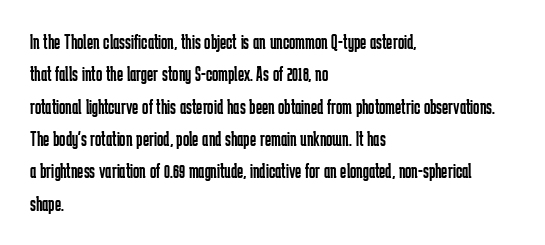
Words float on clear page, feet unadorned. Letters have the restrained weight of plain body copy at most. Horizontal alignment here is leftward, the default for most running prose. Whoever set this chose a conventional vertical rhythm. This sample uses an upright cut, with every glyph sitting square on the baseline.
